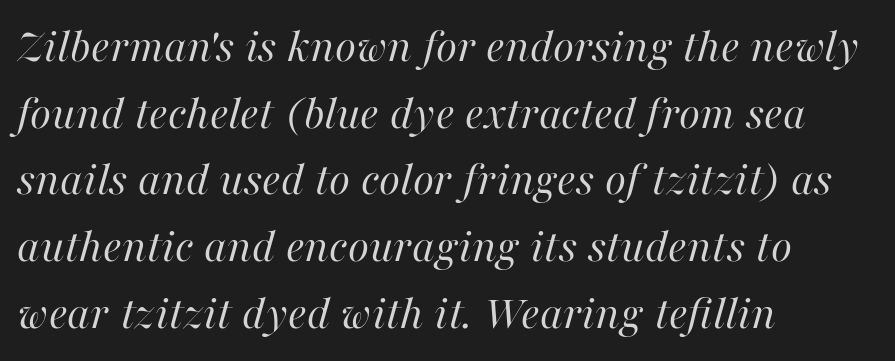
Q: Is the text bold? A: No.
Q: Is the text italic (slanted)? A: Yes, it leans right by about 16 degrees.
Q: Is the text underlined? A: No.
Q: How is the paragraph aligned? A: Left-aligned.
Q: Is the spacing between letters normal or unusually wide? A: Normal.
Q: Is the spacing between lines tight, normal or loose? A: Normal.
Q: Width (condensed, normal, or wide)? A: Normal.
Q: Stroke contrast? A: High.
Q: x-height? A: Medium.
Q: Monospaced? A: No.
